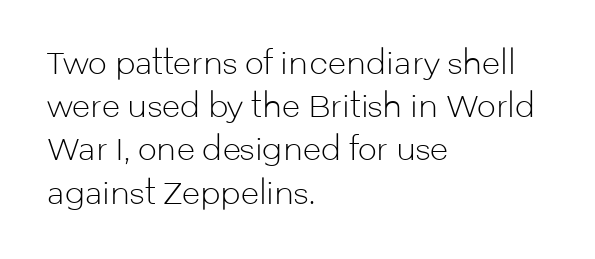
{"serif": "no", "italic": "no", "bold": "no", "weight": "light", "width": "normal", "stroke_contrast": "low", "x_height": "medium", "monospaced": "no", "underline": "no", "align": "left", "line_spacing": "normal", "line_spacing_ratio": 1.44, "letter_spacing": "normal", "letter_spacing_em": 0.0, "glyph_px": 30}
